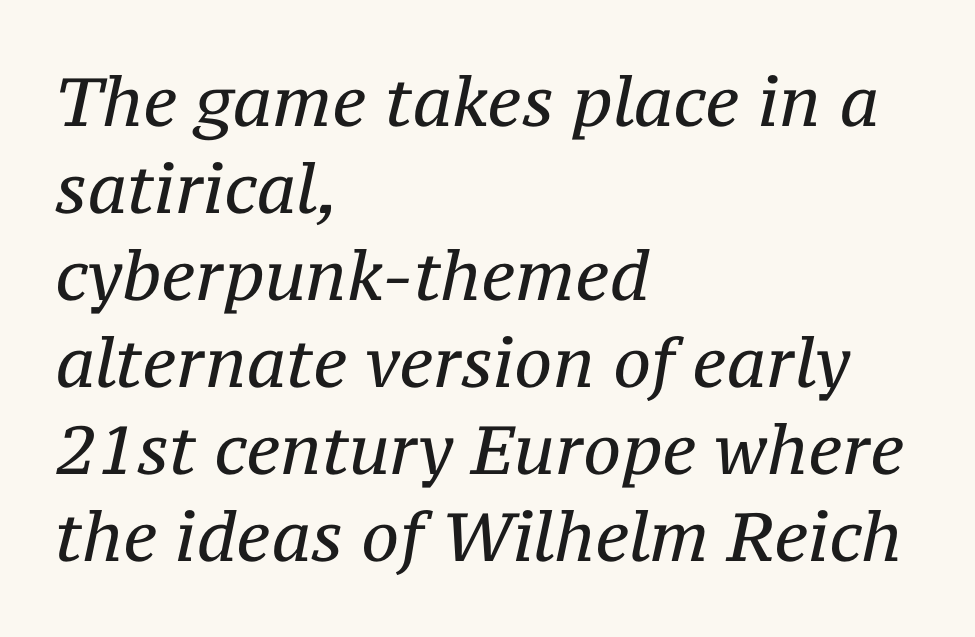
{"serif": "yes", "italic": "yes", "lean": "right", "slant_degrees": 12, "bold": "no", "weight": "regular", "width": "normal", "stroke_contrast": "medium", "x_height": "medium", "monospaced": "no", "underline": "no", "align": "left", "line_spacing": "normal", "line_spacing_ratio": 1.28, "letter_spacing": "normal", "letter_spacing_em": 0.0, "glyph_px": 68}
